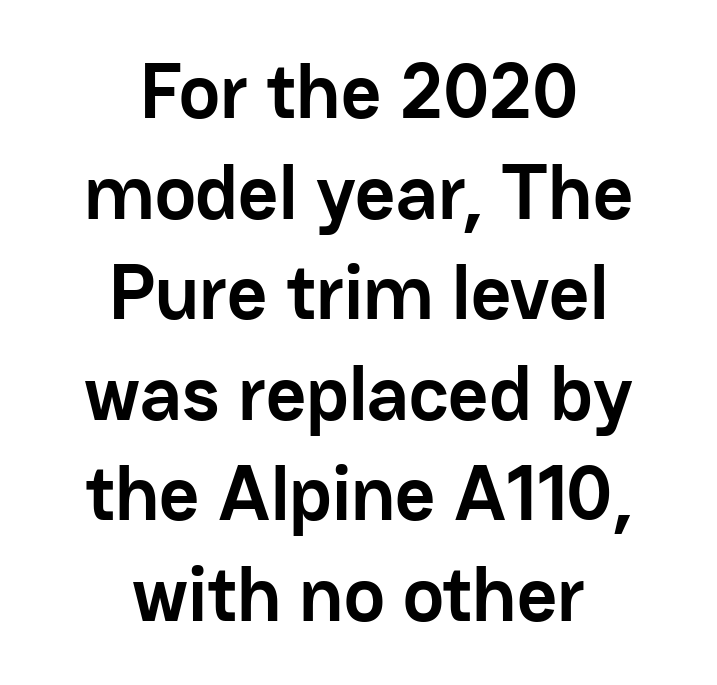
Q: Is the text bold? A: Yes.
Q: Is the text italic (slanted)? A: No, it is upright.
Q: Is the typeface a serif or a sans-serif typeface? A: Sans-serif.
Q: Is the text underlined? A: No.
Q: How is the paragraph aligned? A: Centered.
Q: Is the spacing between letters normal or unusually wide? A: Normal.
Q: Is the spacing between lines tight, normal or loose? A: Normal.
Q: Width (condensed, normal, or wide)? A: Normal.
Q: Stroke contrast? A: Low.
Q: x-height? A: Medium.
Q: Monospaced? A: No.
